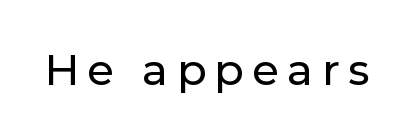
The image shows 43 px sans-serif type, upright; set unusually wide letter spacing (+0.2 em), not underlined; low stroke contrast and a medium x-height.
